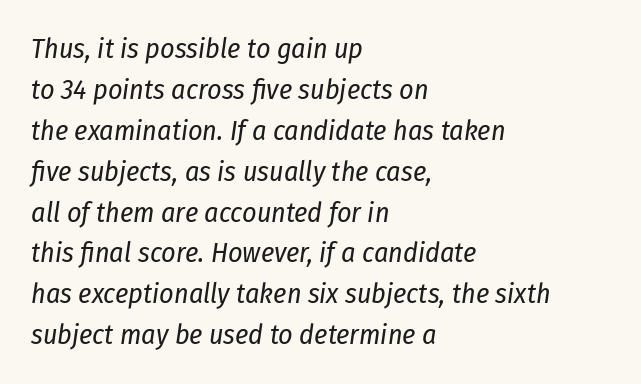
{"italic": "yes", "lean": "right", "slant_degrees": 8, "bold": "no", "weight": "regular", "width": "condensed", "stroke_contrast": "low", "x_height": "medium", "monospaced": "no", "underline": "no", "align": "left", "line_spacing": "normal", "line_spacing_ratio": 1.46, "letter_spacing": "normal", "letter_spacing_em": 0.0, "glyph_px": 28}
